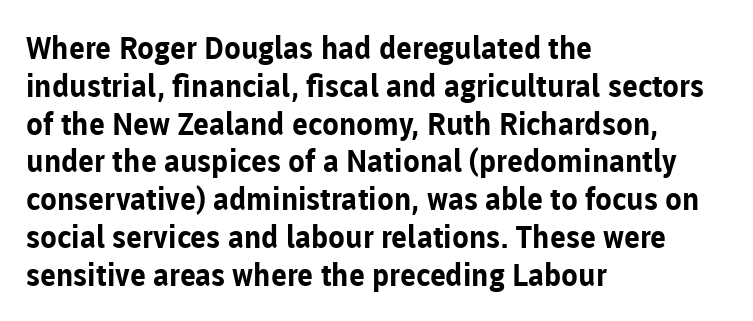
{"serif": "no", "italic": "no", "bold": "yes", "weight": "bold", "width": "normal", "stroke_contrast": "low", "x_height": "medium", "monospaced": "no", "underline": "no", "align": "left", "line_spacing_ratio": 1.22, "letter_spacing": "normal", "letter_spacing_em": 0.0, "glyph_px": 31}
